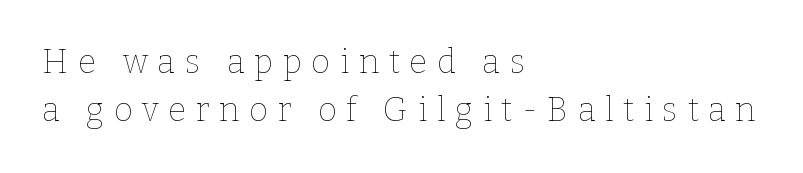
Q: Is the text bold? A: No.
Q: Is the text italic (slanted)? A: No, it is upright.
Q: Is the text underlined? A: No.
Q: How is the paragraph aligned? A: Left-aligned.
Q: Is the spacing between letters normal or unusually wide? A: Unusually wide.
Q: Is the spacing between lines tight, normal or loose? A: Normal.
Q: Width (condensed, normal, or wide)? A: Normal.
Q: Stroke contrast? A: Low.
Q: x-height? A: Medium.
Q: Monospaced? A: No.
